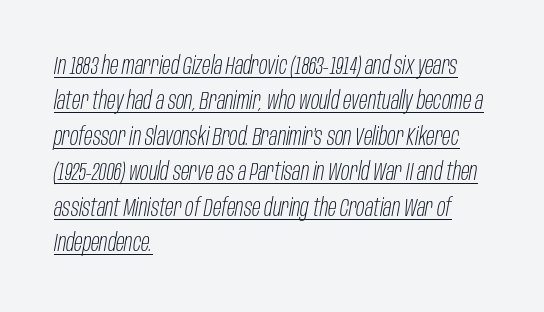
The image shows 25 px text type, italic (leaning right); set left-aligned, normal line spacing (1.42x), normal letter spacing, underlined.
